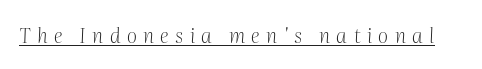
No extra ink here — the face is not bold. Caption: lettering with a line underneath. Posture: slanted. Tracking here is generous; glyphs stand well apart from one another.
